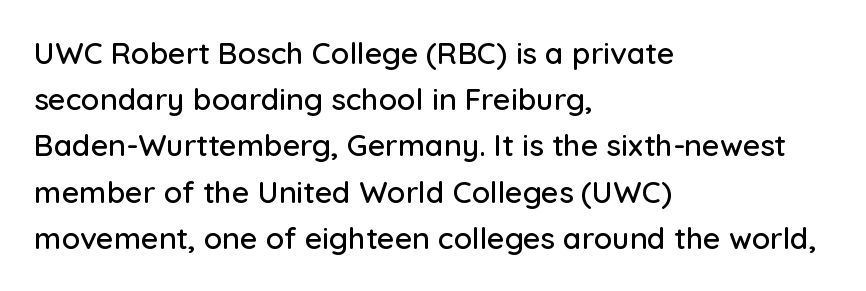
Q: Is the text italic (slanted)? A: No, it is upright.
Q: Is the typeface a serif or a sans-serif typeface? A: Sans-serif.
Q: Is the text underlined? A: No.
Q: How is the paragraph aligned? A: Left-aligned.
Q: Is the spacing between letters normal or unusually wide? A: Normal.
Q: Is the spacing between lines tight, normal or loose? A: Normal.
Q: Width (condensed, normal, or wide)? A: Normal.
Q: Stroke contrast? A: Low.
Q: x-height? A: Medium.
Q: Monospaced? A: No.
